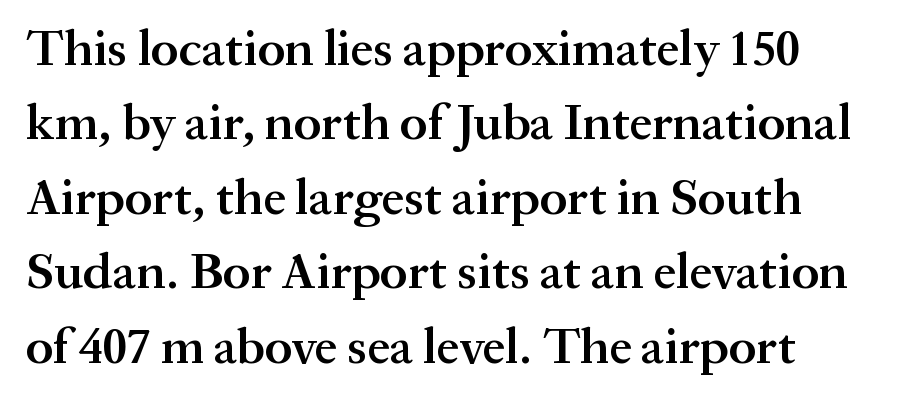
Q: Is the text bold? A: Semi-bold.
Q: Is the text italic (slanted)? A: No, it is upright.
Q: Is the typeface a serif or a sans-serif typeface? A: Serif.
Q: Is the text underlined? A: No.
Q: Is the spacing between letters normal or unusually wide? A: Normal.
Q: Is the spacing between lines tight, normal or loose? A: Normal.
Q: Width (condensed, normal, or wide)? A: Normal.
Q: Stroke contrast? A: Medium.
Q: x-height? A: Medium.
Q: Monospaced? A: No.
